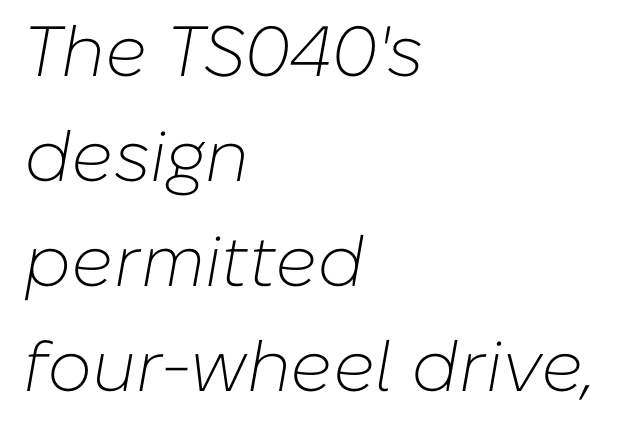
Horizontal bands of white between lines are of average thickness. Stems here are at most as thick as an everyday book face. The rendering uses natural spacing where letterforms have individual widths. Italic? Definitely — the glyphs are oblique.
